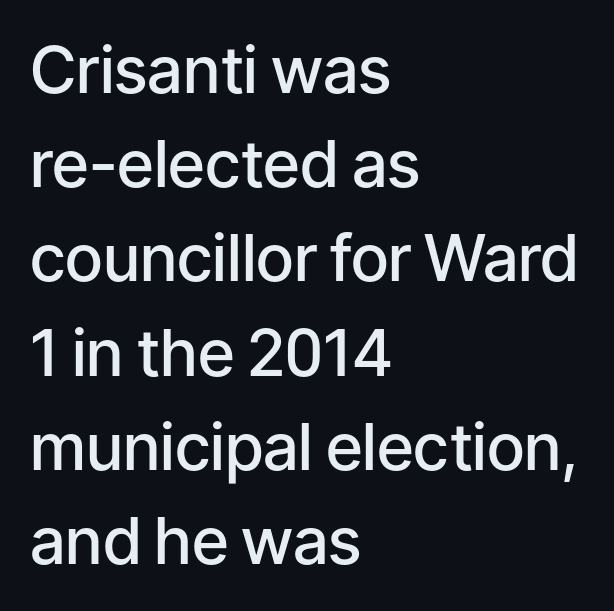
{"serif": "no", "italic": "no", "bold": "semi", "weight": "semibold", "width": "normal", "stroke_contrast": "low", "x_height": "medium", "monospaced": "no", "underline": "no", "align": "left", "line_spacing": "normal", "line_spacing_ratio": 1.45, "letter_spacing": "normal", "letter_spacing_em": 0.0, "glyph_px": 65}
